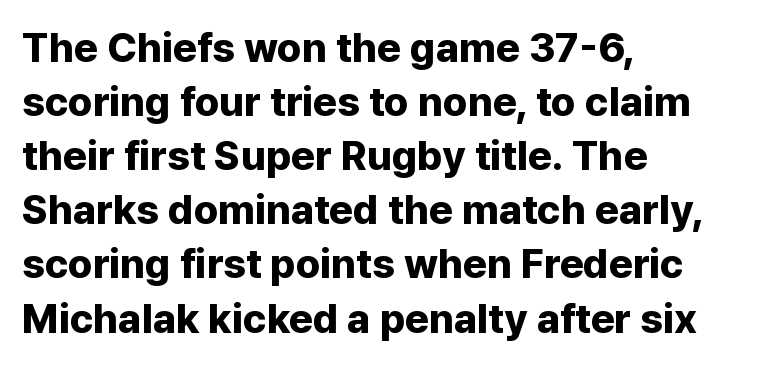
{"serif": "no", "italic": "no", "bold": "yes", "weight": "bold", "width": "normal", "stroke_contrast": "low", "x_height": "medium", "monospaced": "no", "underline": "no", "align": "left", "line_spacing": "normal", "line_spacing_ratio": 1.32, "letter_spacing": "normal", "letter_spacing_em": 0.0, "glyph_px": 41}
